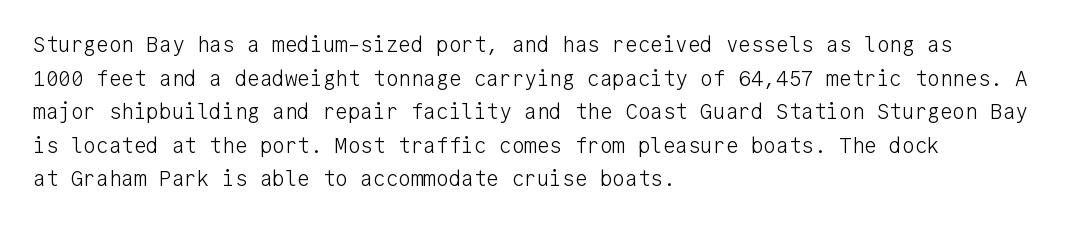
{"italic": "no", "bold": "no", "underline": "no", "align": "left", "line_spacing": "normal", "line_spacing_ratio": 1.6, "letter_spacing": "normal", "letter_spacing_em": 0.0, "glyph_px": 21}
